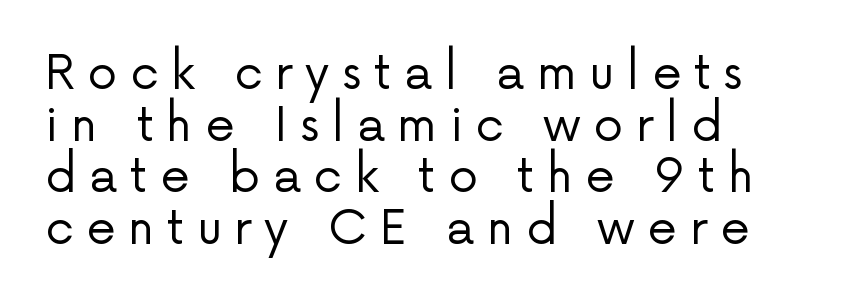
{"serif": "no", "italic": "no", "bold": "no", "weight": "regular", "width": "normal", "stroke_contrast": "low", "x_height": "medium", "monospaced": "no", "underline": "no", "line_spacing": "tight", "line_spacing_ratio": 1.1, "letter_spacing": "wide", "letter_spacing_em": 0.27, "glyph_px": 47}
